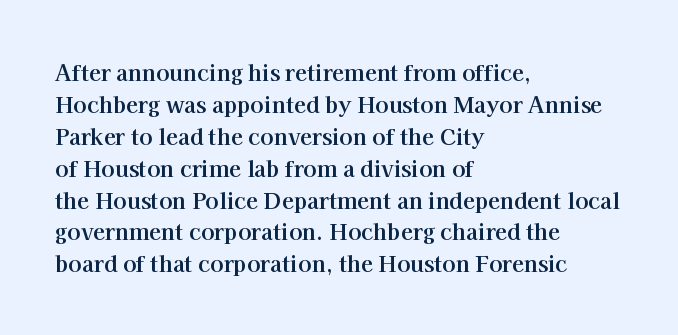
Students, observe: this is what conventionally led text looks like. Ascenders rise straight up at ninety degrees. Pretty heavy lettering here — definitely bold. The words here are not underlined.
